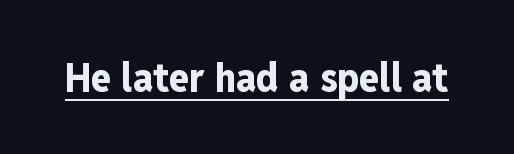
Q: Is the text bold? A: Yes.
Q: Is the text italic (slanted)? A: No, it is upright.
Q: Is the typeface a serif or a sans-serif typeface? A: Sans-serif.
Q: Is the text underlined? A: Yes.
Q: Is the spacing between letters normal or unusually wide? A: Normal.
Q: Width (condensed, normal, or wide)? A: Condensed.
Q: Stroke contrast? A: Low.
Q: x-height? A: Medium.
Q: Monospaced? A: No.
